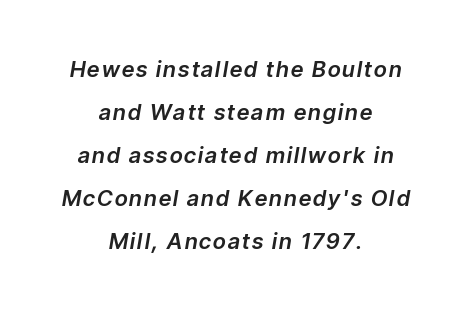
The image shows 22 px text type, italic (leaning right); set centered, loose line spacing (1.96x), not underlined.
